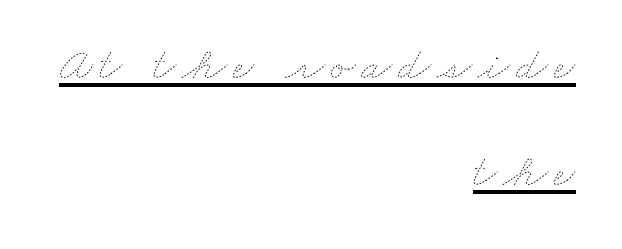
The image shows 46 px thin, wide type; set right-aligned, loose line spacing (2.33x), underlined; low stroke contrast and a small x-height.
